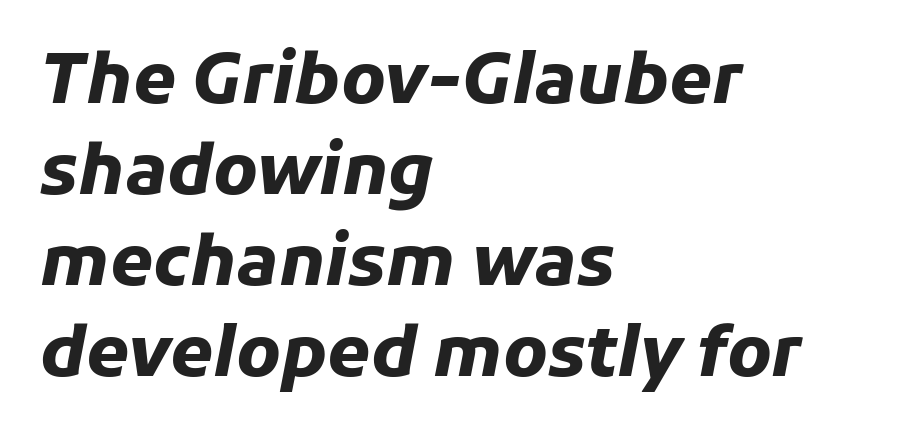
{"italic": "yes", "lean": "right", "slant_degrees": 11, "bold": "yes", "weight": "heavy", "width": "normal", "stroke_contrast": "low", "x_height": "medium", "monospaced": "no", "underline": "no", "align": "left", "line_spacing": "normal", "line_spacing_ratio": 1.32, "letter_spacing": "normal", "letter_spacing_em": 0.0, "glyph_px": 69}
